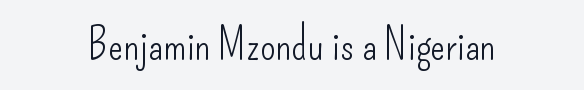
Q: Is the text bold? A: No.
Q: Is the text italic (slanted)? A: No, it is upright.
Q: Is the typeface a serif or a sans-serif typeface? A: Sans-serif.
Q: Is the text underlined? A: No.
Q: How is the paragraph aligned? A: Centered.
Q: Is the spacing between letters normal or unusually wide? A: Normal.
Q: Width (condensed, normal, or wide)? A: Condensed.
Q: Stroke contrast? A: Low.
Q: x-height? A: Small.
Q: Monospaced? A: No.
